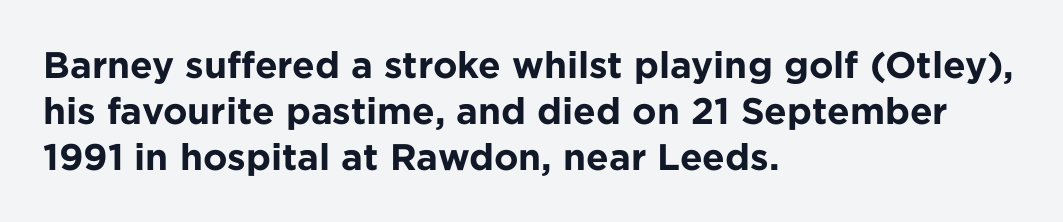
In terms of posture, this sample is upright. Note the varied advance widths — an 'i' is clearly narrower than an 'm'. Weight check: bold — yes, fully. Nobody drew a line under any word here. Casual observation: everything's shoved over to the left. Students, observe: this is what conventionally led text looks like.
